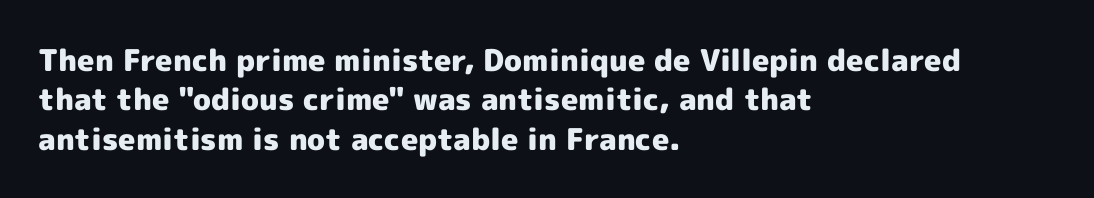
{"serif": "no", "italic": "no", "bold": "yes", "weight": "heavy", "width": "normal", "x_height": "medium", "monospaced": "no", "underline": "no", "align": "left", "line_spacing": "normal", "line_spacing_ratio": 1.31, "letter_spacing": "normal", "letter_spacing_em": 0.0, "glyph_px": 30}
